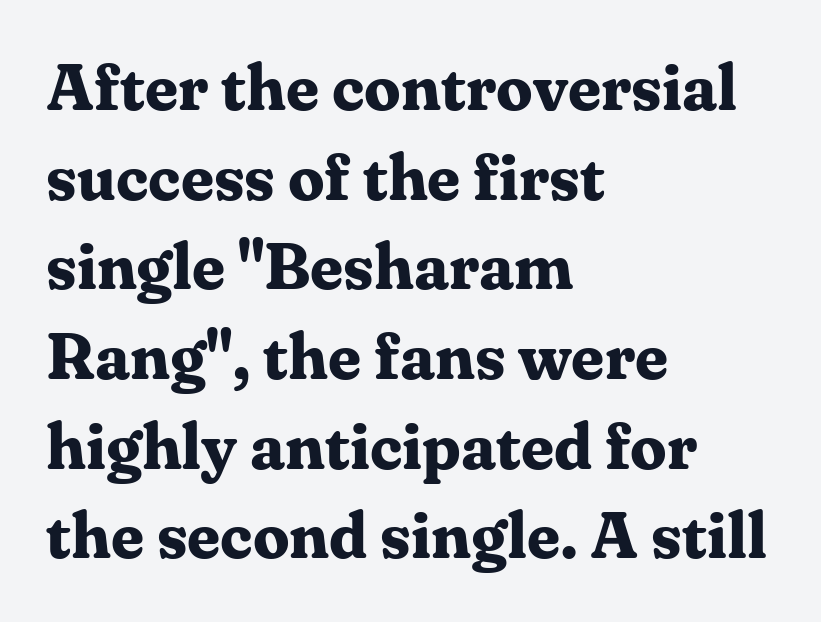
The image shows 65 px bold serif type, upright; set left-aligned, normal line spacing (1.38x), normal letter spacing, not underlined; medium stroke contrast and a medium x-height.
